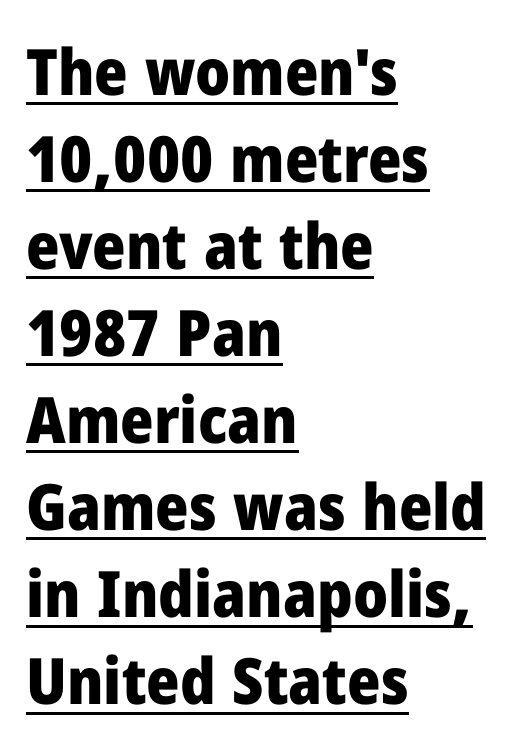
The image shows 64 px heavy sans-serif type, upright; set left-aligned, normal line spacing (1.36x), normal letter spacing, underlined; low stroke contrast and a medium x-height.
